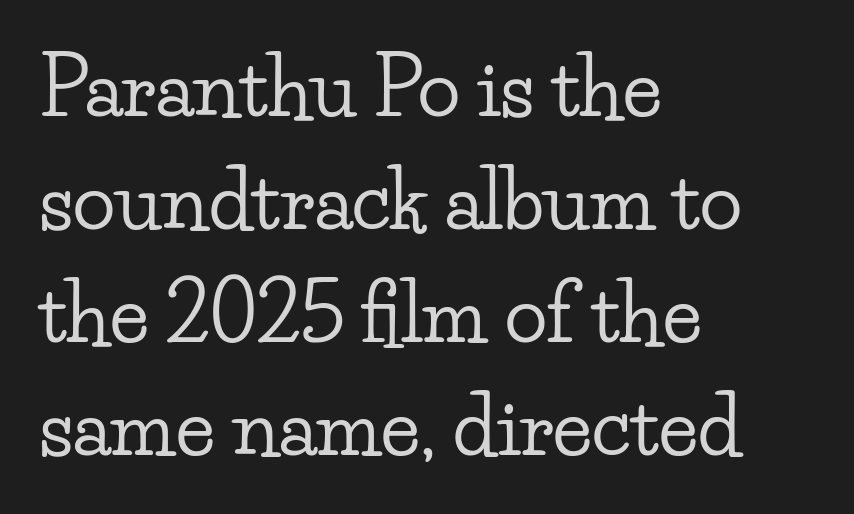
Caption: standard tracking, unaltered. Small tapered or slab feet sit at the stroke ends, so this counts as serif. What's the leading like? Ordinary, nothing unusual. The space directly below the letters is spotless.
